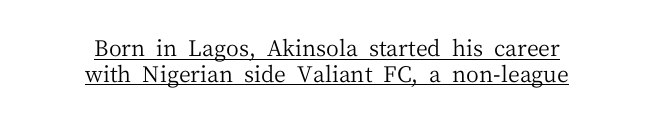
You can tell it's not italic because the verticals are truly vertical. You could call the tracking neutral — neither tight nor loose. The words here are underlined. Stroke thickness stays within the range of a standard reading face or lighter. A centered setting, common on invitations and titles, is used for this passage.
